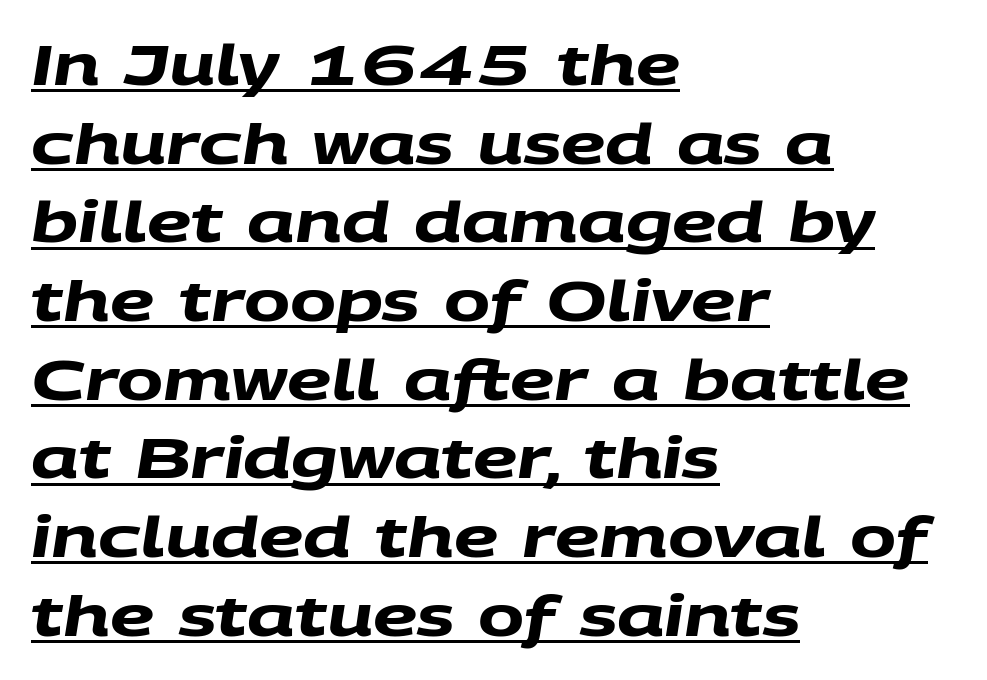
The image shows 55 px heavy, wide sans-serif type; set left-aligned, normal line spacing (1.43x), normal letter spacing, underlined; medium stroke contrast and a large x-height.
